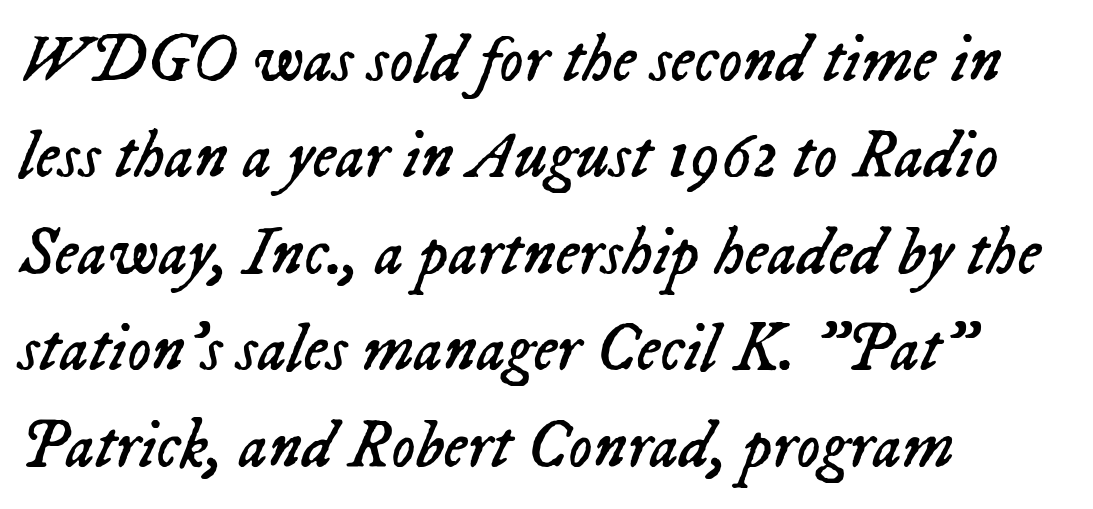
The image shows 67 px regular-weight type, italic (leaning right); set left-aligned, normal line spacing (1.44x), normal letter spacing, not underlined; low stroke contrast and a medium x-height.
